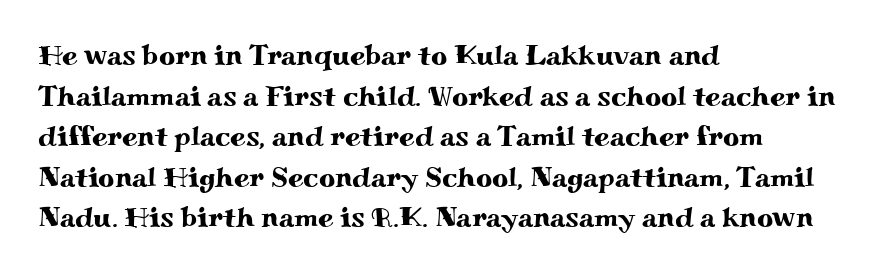
The image shows 28 px wide serif type, upright; set left-aligned, normal line spacing (1.45x), normal letter spacing, not underlined; medium stroke contrast and a small x-height.
